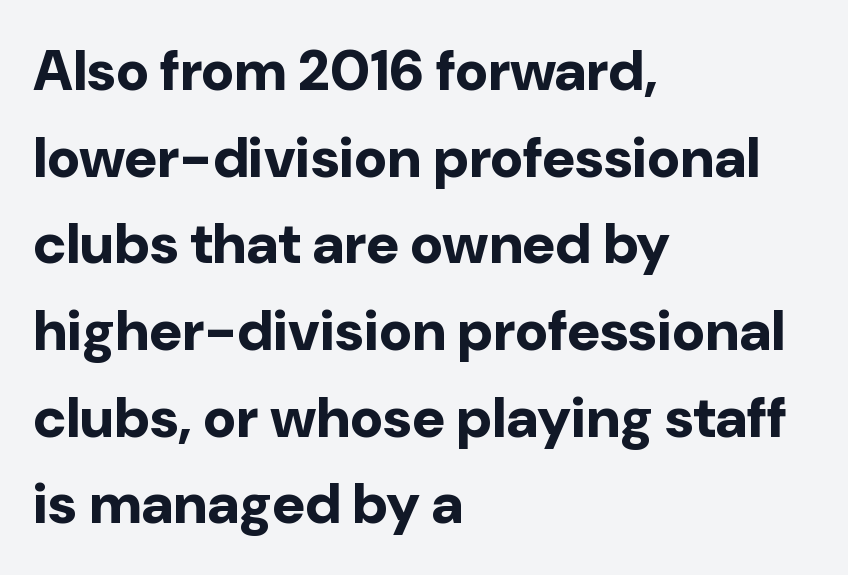
{"serif": "no", "italic": "no", "bold": "yes", "weight": "bold", "width": "normal", "stroke_contrast": "low", "x_height": "medium", "monospaced": "no", "underline": "no", "align": "left", "line_spacing": "normal", "line_spacing_ratio": 1.52, "letter_spacing": "normal", "letter_spacing_em": 0.0, "glyph_px": 57}
